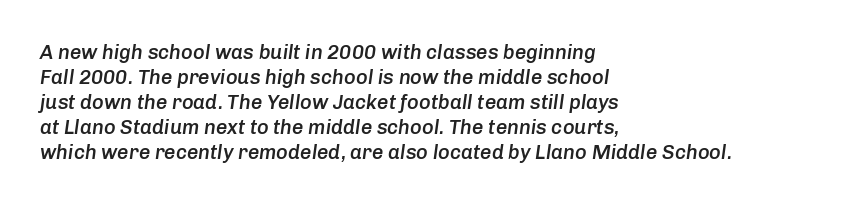
You can tell it's italic because the verticals aren't actually vertical. Here the glyphs are tracked normally, forming tight word shapes. The compositor pushed each line to the left boundary. Caption: semibold face, moderately heavy strokes.
